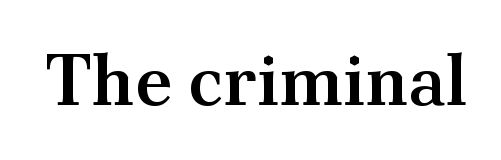
The space directly below the letters is spotless. The font family rendered here belongs to the serif group. I'd describe the lettering as semibold — firm but not a full bold. Does the lettering tilt? It doesn't — this is upright. The letters sit at their default tracking, neither squeezed nor spread.
